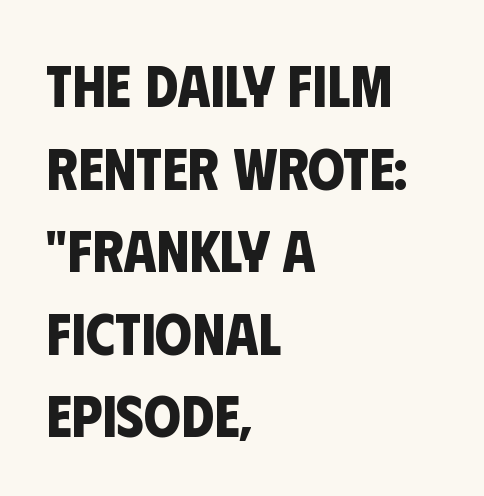
The image shows 59 px bold, condensed sans-serif type; set left-aligned, normal line spacing (1.4x), normal letter spacing, not underlined; low stroke contrast and a large x-height.
